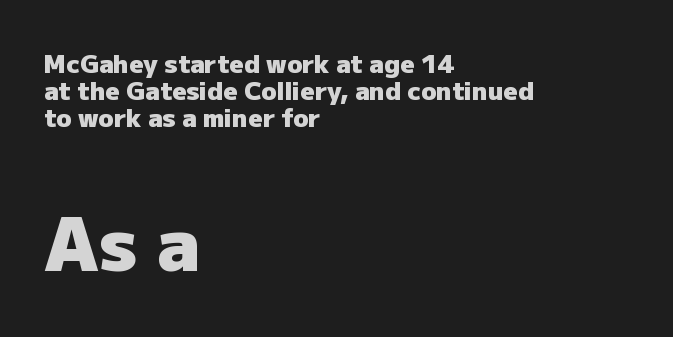
{"serif": "no", "italic": "no", "bold": "yes", "weight": "heavy", "width": "normal", "stroke_contrast": "low", "x_height": "medium", "monospaced": "no", "underline": "no", "align": "left", "line_spacing": "tight", "line_spacing_ratio": 1.09, "letter_spacing": "normal", "letter_spacing_em": 0.0, "larger_block": "second", "size_ratio": 2.96, "glyph_px": 74}
